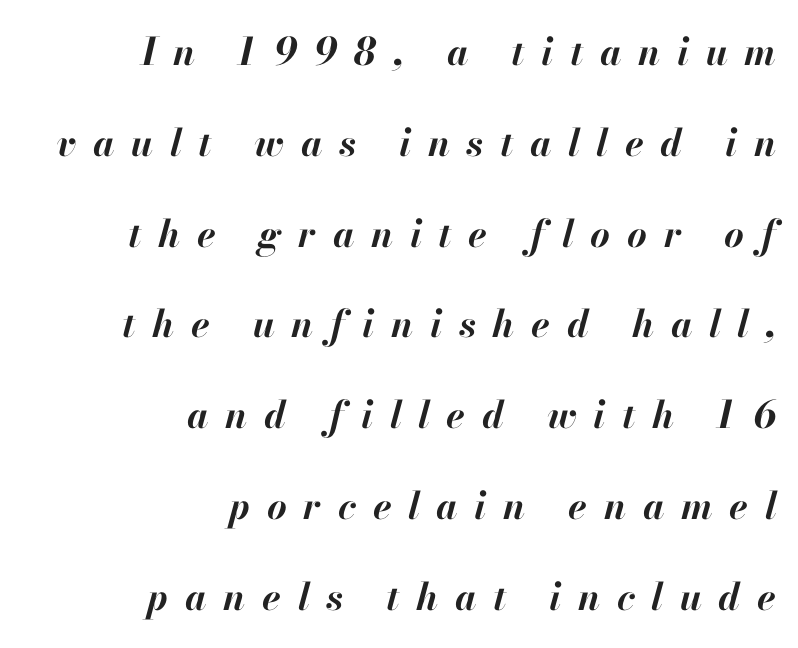
The image shows 38 px bold type, italic (leaning right); set right-aligned, loose line spacing (2.39x), unusually wide letter spacing (+0.44 em), not underlined; high stroke contrast and a small x-height.
